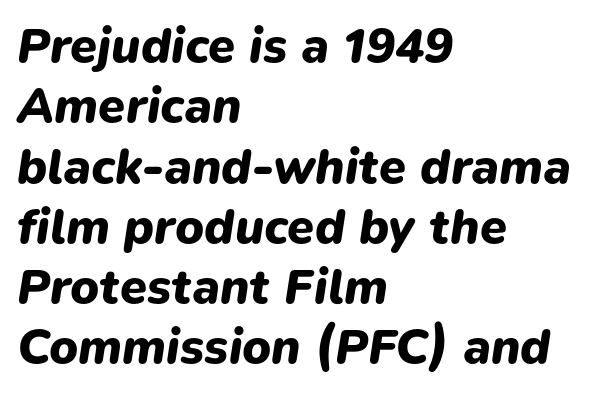
Observe the lean: these are italic letterforms. A typesetter would call this proportional, since set widths differ per character. Each line starts at the same left margin while the right side varies. The words here are not underlined. Look at the stroke-to-counter ratio: heavy, a bold. Words appear dense and cohesive because spacing is normal.
